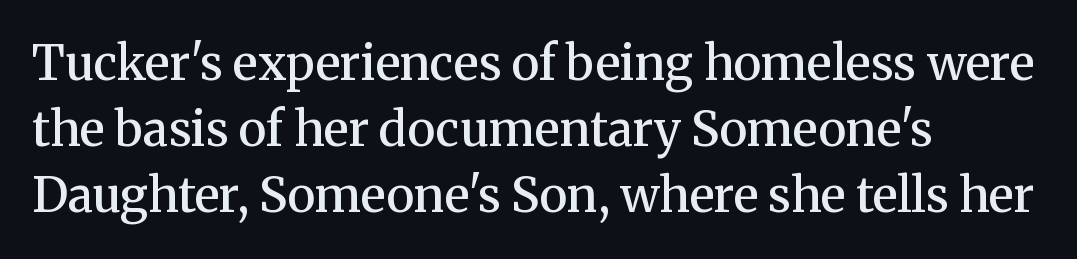
{"serif": "yes", "italic": "no", "bold": "semi", "weight": "semibold", "width": "normal", "stroke_contrast": "medium", "x_height": "medium", "monospaced": "no", "underline": "no", "align": "left", "line_spacing": "normal", "line_spacing_ratio": 1.38, "letter_spacing": "normal", "letter_spacing_em": 0.0, "glyph_px": 48}
